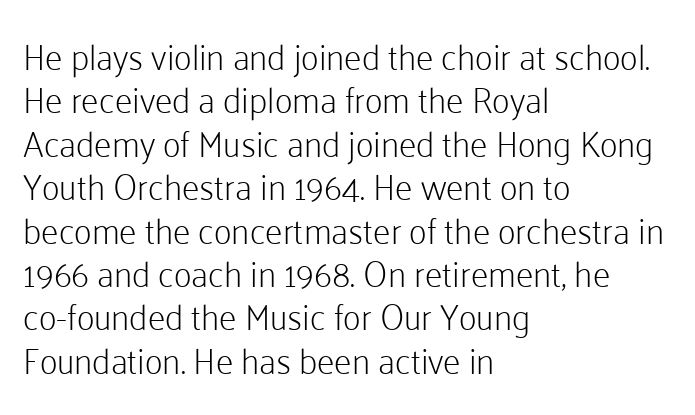
The image shows 35 px light sans-serif type, upright; set left-aligned, line spacing 1.24x, normal letter spacing, not underlined; low stroke contrast and a medium x-height.
